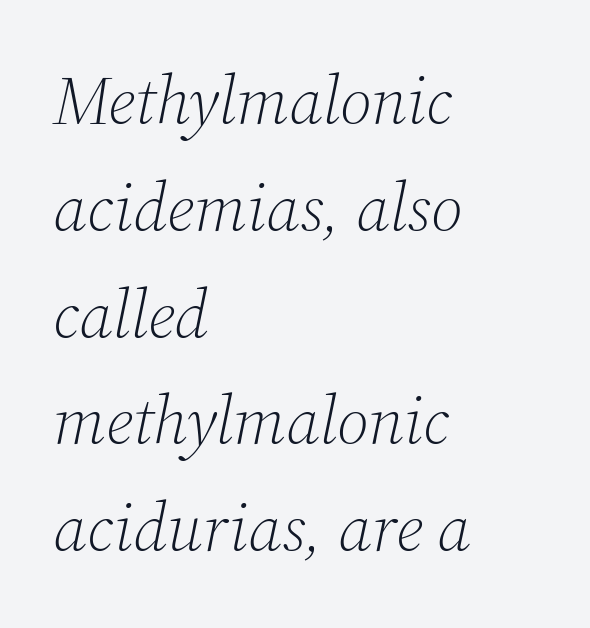
Q: Is the text bold? A: No.
Q: Is the text italic (slanted)? A: Yes, it leans right by about 12 degrees.
Q: Is the typeface a serif or a sans-serif typeface? A: Serif.
Q: Is the text underlined? A: No.
Q: How is the paragraph aligned? A: Left-aligned.
Q: Is the spacing between letters normal or unusually wide? A: Normal.
Q: Is the spacing between lines tight, normal or loose? A: Normal.
Q: Width (condensed, normal, or wide)? A: Normal.
Q: Stroke contrast? A: Medium.
Q: x-height? A: Medium.
Q: Monospaced? A: No.
